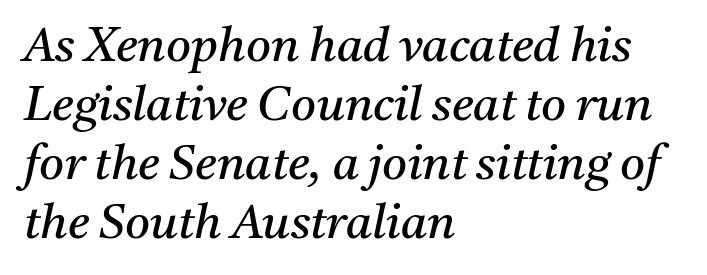
Q: Is the text bold? A: No.
Q: Is the text italic (slanted)? A: Yes, it leans right by about 11 degrees.
Q: Is the typeface a serif or a sans-serif typeface? A: Serif.
Q: Is the text underlined? A: No.
Q: How is the paragraph aligned? A: Left-aligned.
Q: Is the spacing between letters normal or unusually wide? A: Normal.
Q: Width (condensed, normal, or wide)? A: Normal.
Q: Stroke contrast? A: Medium.
Q: x-height? A: Medium.
Q: Monospaced? A: No.
